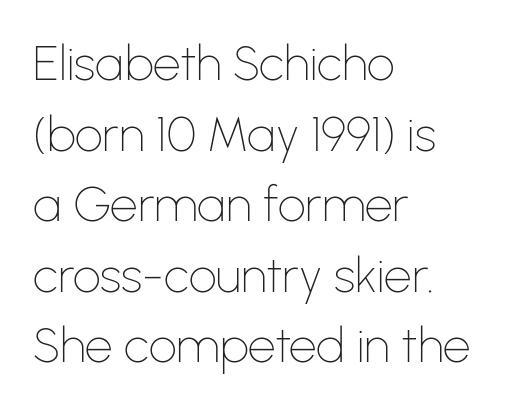
{"serif": "no", "italic": "no", "bold": "no", "weight": "thin", "width": "normal", "stroke_contrast": "low", "x_height": "medium", "monospaced": "no", "underline": "no", "align": "left", "line_spacing": "normal", "line_spacing_ratio": 1.44, "letter_spacing": "normal", "letter_spacing_em": 0.0, "glyph_px": 49}
